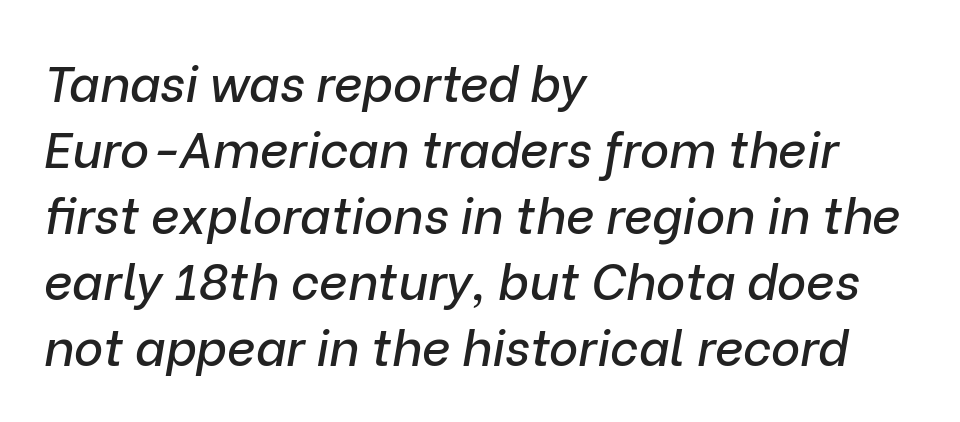
{"italic": "yes", "lean": "right", "slant_degrees": 9, "width": "normal", "stroke_contrast": "low", "x_height": "medium", "monospaced": "no", "underline": "no", "align": "left", "line_spacing": "normal", "line_spacing_ratio": 1.32, "letter_spacing": "normal", "letter_spacing_em": 0.0, "glyph_px": 50}
